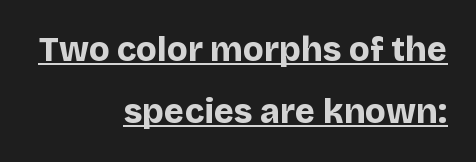
Q: Is the text bold? A: Yes.
Q: Is the text italic (slanted)? A: No, it is upright.
Q: Is the typeface a serif or a sans-serif typeface? A: Sans-serif.
Q: Is the text underlined? A: Yes.
Q: How is the paragraph aligned? A: Right-aligned.
Q: Is the spacing between letters normal or unusually wide? A: Normal.
Q: Width (condensed, normal, or wide)? A: Normal.
Q: Stroke contrast? A: Low.
Q: x-height? A: Large.
Q: Monospaced? A: No.
